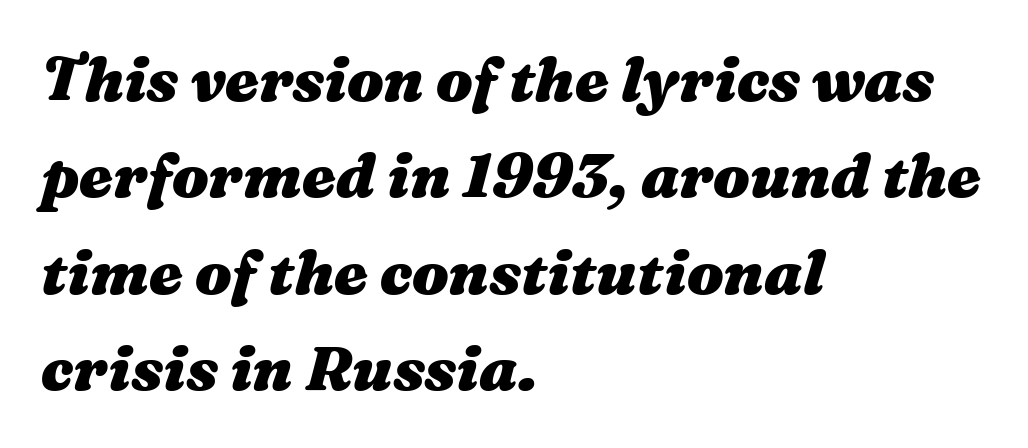
This rendering uses left alignment, leaving the right contour irregular. Every character sits at an angle, as italics do. Each new line begins a customary step beneath the previous one. Proportional: the letters do not fall into vertical columns.
